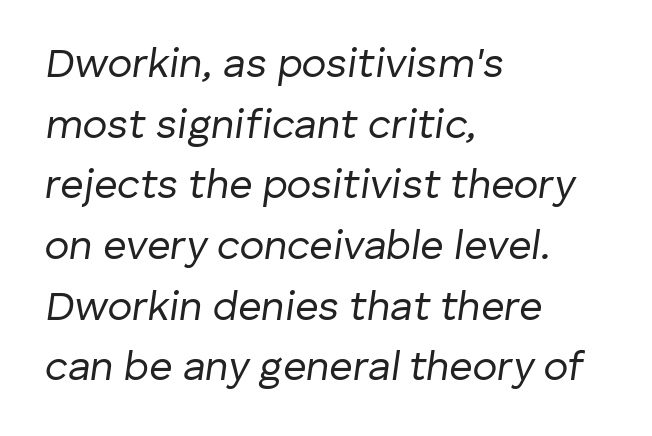
Q: Is the text bold? A: No.
Q: Is the text italic (slanted)? A: Yes, it leans right by about 8 degrees.
Q: Is the text underlined? A: No.
Q: How is the paragraph aligned? A: Left-aligned.
Q: Is the spacing between letters normal or unusually wide? A: Normal.
Q: Is the spacing between lines tight, normal or loose? A: Normal.
Q: Width (condensed, normal, or wide)? A: Normal.
Q: Stroke contrast? A: Low.
Q: x-height? A: Medium.
Q: Monospaced? A: No.
